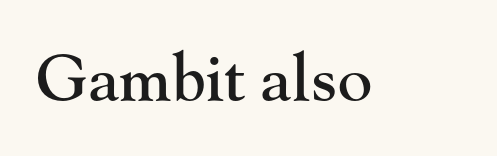
{"serif": "yes", "italic": "no", "width": "normal", "stroke_contrast": "high", "x_height": "small", "monospaced": "no", "underline": "no", "letter_spacing": "normal", "letter_spacing_em": 0.0, "glyph_px": 65}
